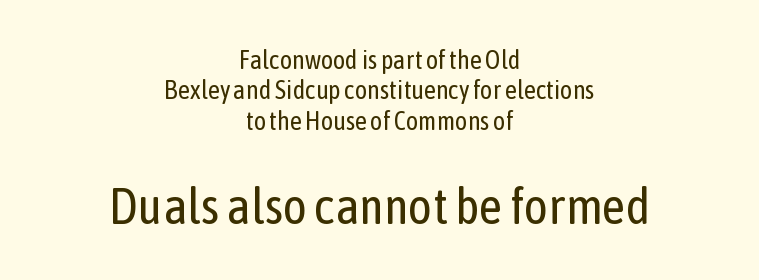
Only glyphs here, with clear space below each row. I'd call this a sans setting — the letters go barefoot. Nothing unusual about the tracking: characters are spaced as the font intends. Proportional: the letters do not fall into vertical columns. No chunkiness to these letters — they're not bold. These lines stack symmetrically, like a column narrowing and widening about its center.
